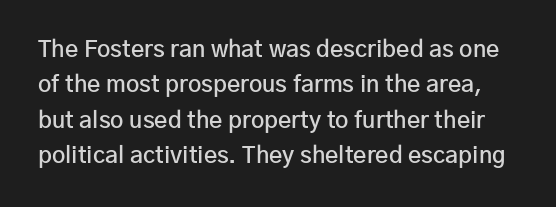
Q: Is the text bold? A: Semi-bold.
Q: Is the text italic (slanted)? A: No, it is upright.
Q: Is the text underlined? A: No.
Q: Is the spacing between letters normal or unusually wide? A: Normal.
Q: Is the spacing between lines tight, normal or loose? A: Normal.
